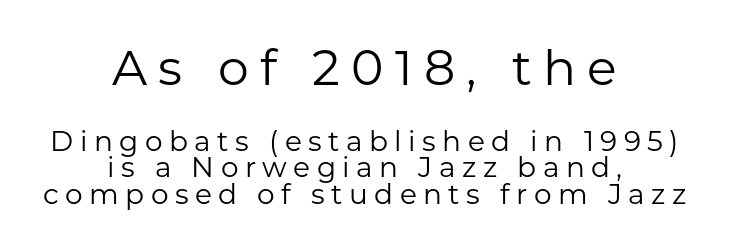
In CSS terms this would be text-align: center. Quick note: underline off. On a weight scale, this lands at 450 or below. What kind of face is this? One without serifs — a sans. This is the regular roman posture of the typeface. The letters in the upper block stand taller than those in the block below.
